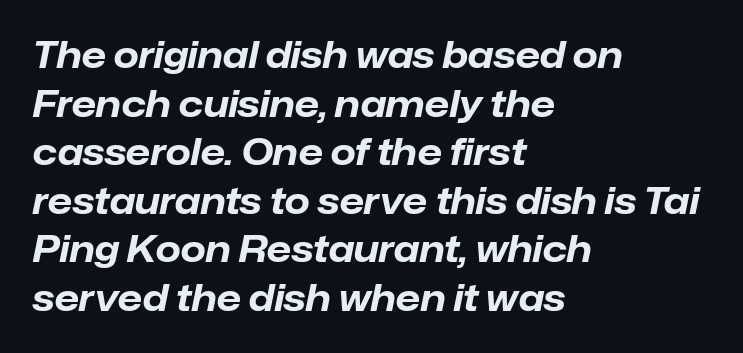
Q: Is the text bold? A: Yes.
Q: Is the text italic (slanted)? A: Yes, it leans right by about 12 degrees.
Q: Is the text underlined? A: No.
Q: How is the paragraph aligned? A: Left-aligned.
Q: Is the spacing between letters normal or unusually wide? A: Normal.
Q: Is the spacing between lines tight, normal or loose? A: Normal.
Q: Width (condensed, normal, or wide)? A: Normal.
Q: Stroke contrast? A: Low.
Q: x-height? A: Medium.
Q: Monospaced? A: No.
